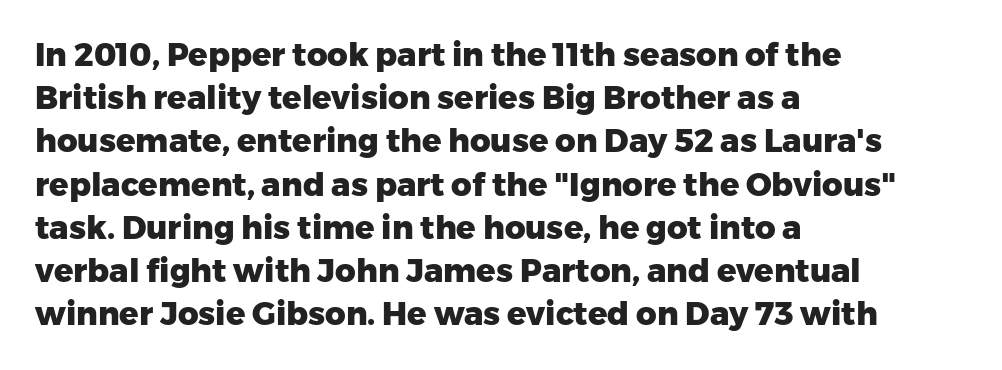
Q: Is the text bold? A: Yes.
Q: Is the text italic (slanted)? A: No, it is upright.
Q: Is the typeface a serif or a sans-serif typeface? A: Sans-serif.
Q: Is the text underlined? A: No.
Q: How is the paragraph aligned? A: Left-aligned.
Q: Is the spacing between letters normal or unusually wide? A: Normal.
Q: Is the spacing between lines tight, normal or loose? A: Normal.
Q: Width (condensed, normal, or wide)? A: Normal.
Q: Stroke contrast? A: Low.
Q: x-height? A: Medium.
Q: Monospaced? A: No.
